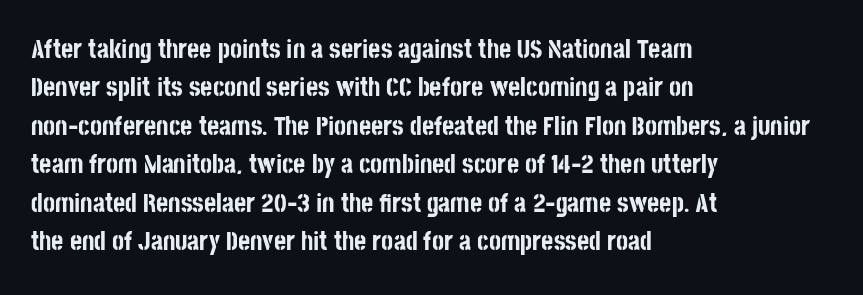
Q: Is the text bold? A: Yes.
Q: Is the text italic (slanted)? A: No, it is upright.
Q: Is the text underlined? A: No.
Q: How is the paragraph aligned? A: Left-aligned.
Q: Is the spacing between letters normal or unusually wide? A: Normal.
Q: Is the spacing between lines tight, normal or loose? A: Normal.
